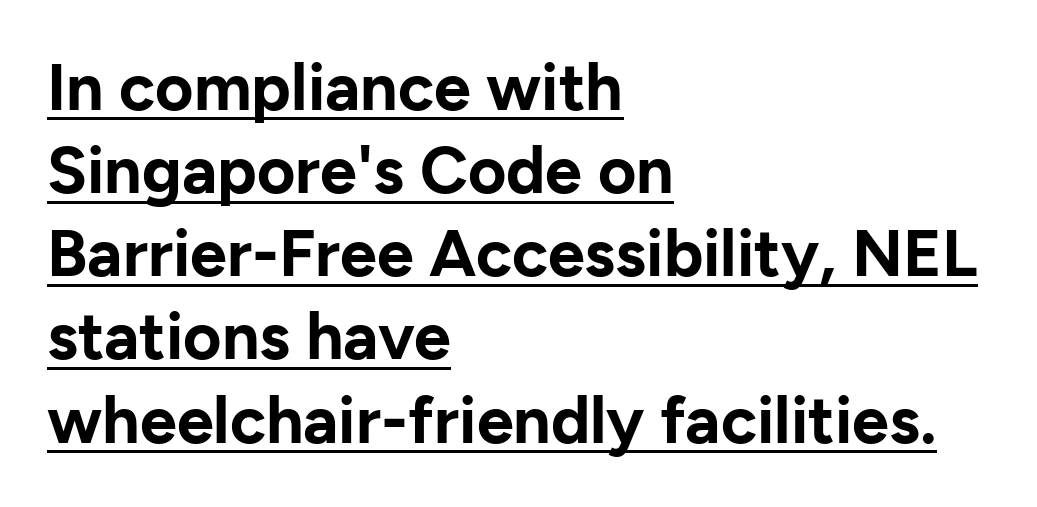
The image shows 66 px bold sans-serif type, upright; set left-aligned, normal line spacing (1.26x), normal letter spacing, underlined; low stroke contrast and a medium x-height.
